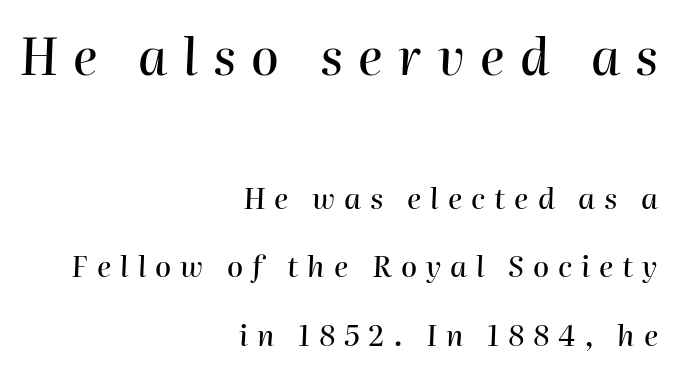
Q: Is the text italic (slanted)? A: Yes, it leans right by about 2 degrees.
Q: Is the text underlined? A: No.
Q: How is the paragraph aligned? A: Right-aligned.
Q: Is the spacing between letters normal or unusually wide? A: Unusually wide.
Q: Is the spacing between lines tight, normal or loose? A: Loose.
Q: Which block of text is set in a larger size, the first (top) or the second (bottom)? A: The first (top) one.
Q: Width (condensed, normal, or wide)? A: Normal.
Q: Stroke contrast? A: High.
Q: x-height? A: Medium.
Q: Monospaced? A: No.
